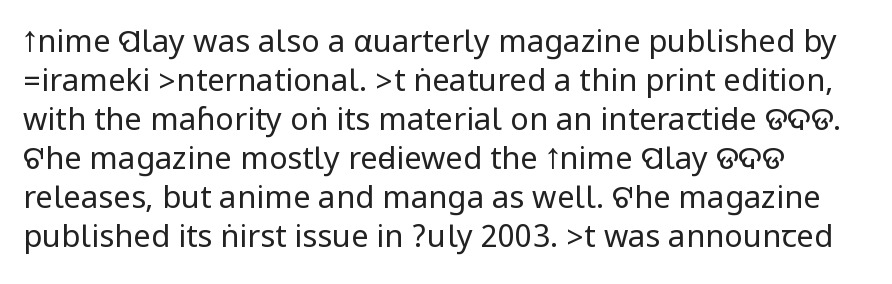
Vertical spacing — default. Does the lettering tilt? It doesn't — this is upright. The font is comparable to plain body text, perhaps lighter. Grotesque or geometric, the face here clearly has no serifs.
